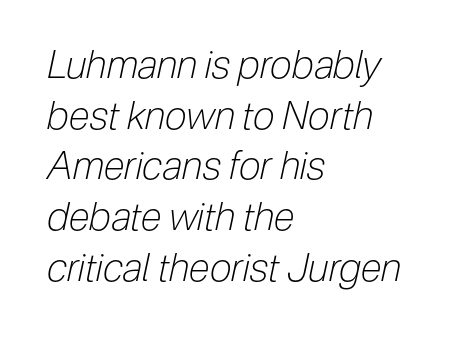
The image shows 39 px light, condensed type, italic (leaning right); set left-aligned, normal line spacing (1.3x), normal letter spacing, not underlined; low stroke contrast and a medium x-height.
